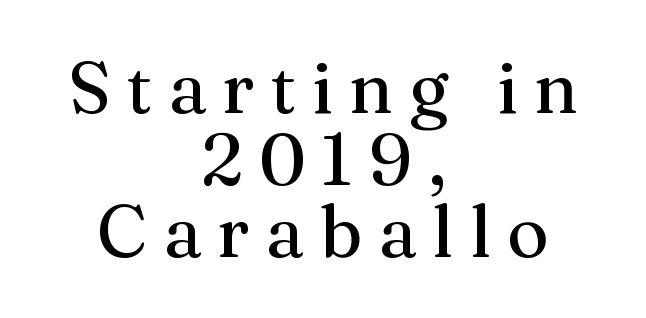
The image shows 72 px regular-weight serif type, upright; set centered, tight line spacing (1.0x), unusually wide letter spacing (+0.22 em), not underlined; medium stroke contrast and a medium x-height.
